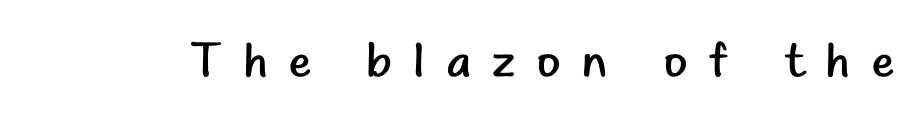
{"serif": "no", "italic": "no", "bold": "no", "weight": "regular", "width": "normal", "stroke_contrast": "low", "x_height": "small", "monospaced": "no", "underline": "no", "letter_spacing": "wide", "letter_spacing_em": 0.45, "glyph_px": 48}
